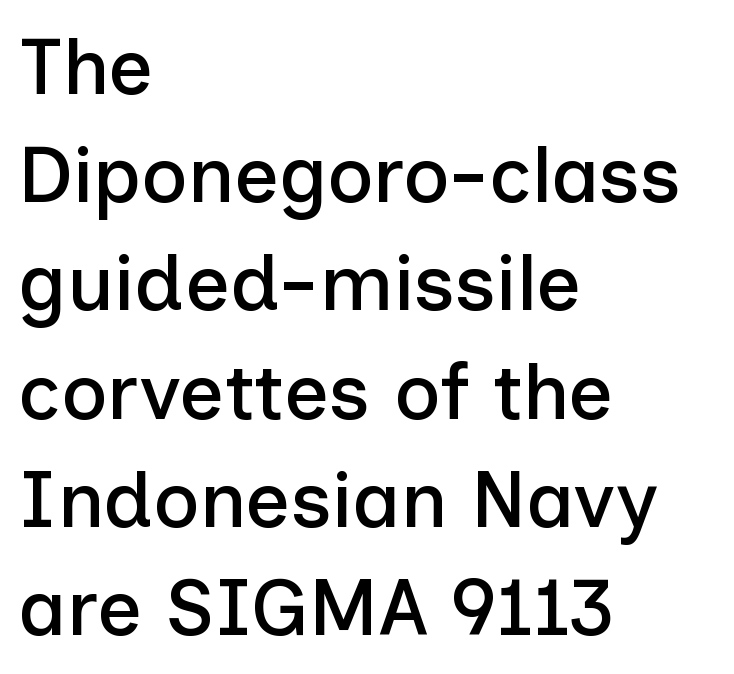
The face used here is proportionally spaced, like ordinary book or web type. Tall strokes in this sample are plumb rather than angled. Leftover space on each line is placed entirely after the last word. Successive baselines arrive at the customary interval. Serif or sans? Sans — the stroke terminals are bare.
